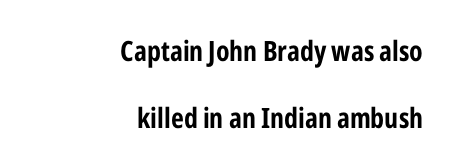
{"serif": "no", "italic": "no", "bold": "yes", "weight": "bold", "width": "condensed", "stroke_contrast": "low", "x_height": "medium", "monospaced": "no", "underline": "no", "align": "right", "line_spacing": "loose", "line_spacing_ratio": 2.38, "letter_spacing": "normal", "letter_spacing_em": 0.0, "glyph_px": 28}
